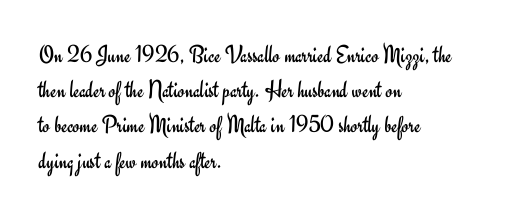
{"bold": "no", "underline": "no", "align": "left", "line_spacing": "normal", "line_spacing_ratio": 1.41, "letter_spacing": "normal", "letter_spacing_em": 0.0, "glyph_px": 25}
